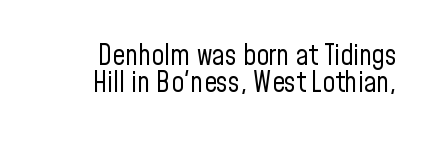
{"serif": "no", "italic": "no", "bold": "no", "weight": "regular", "width": "condensed", "stroke_contrast": "low", "x_height": "medium", "monospaced": "no", "underline": "no", "align": "right", "line_spacing": "tight", "line_spacing_ratio": 0.98, "letter_spacing": "normal", "letter_spacing_em": 0.0, "glyph_px": 28}
